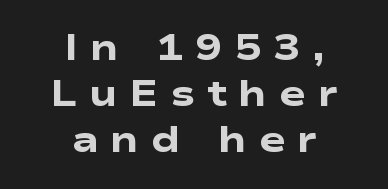
The image shows 36 px heavy, wide sans-serif type; set centered, normal line spacing (1.28x), unusually wide letter spacing (+0.33 em), not underlined; low stroke contrast and a medium x-height.
